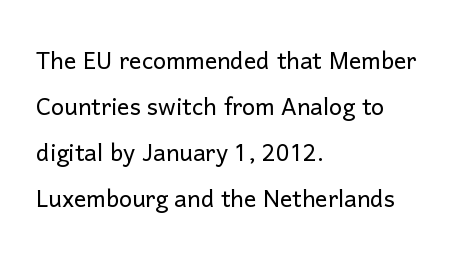
{"serif": "no", "italic": "no", "bold": "no", "weight": "light", "width": "normal", "stroke_contrast": "low", "x_height": "medium", "monospaced": "no", "underline": "no", "align": "left", "line_spacing": "normal", "line_spacing_ratio": 1.48, "letter_spacing": "normal", "letter_spacing_em": 0.0, "glyph_px": 31}
